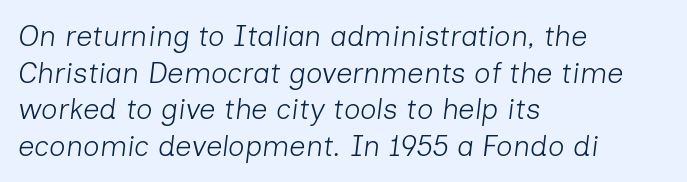
The image shows 29 px light type, italic (leaning right); set left-aligned, normal line spacing (1.26x), normal letter spacing, not underlined; low stroke contrast and a medium x-height.
